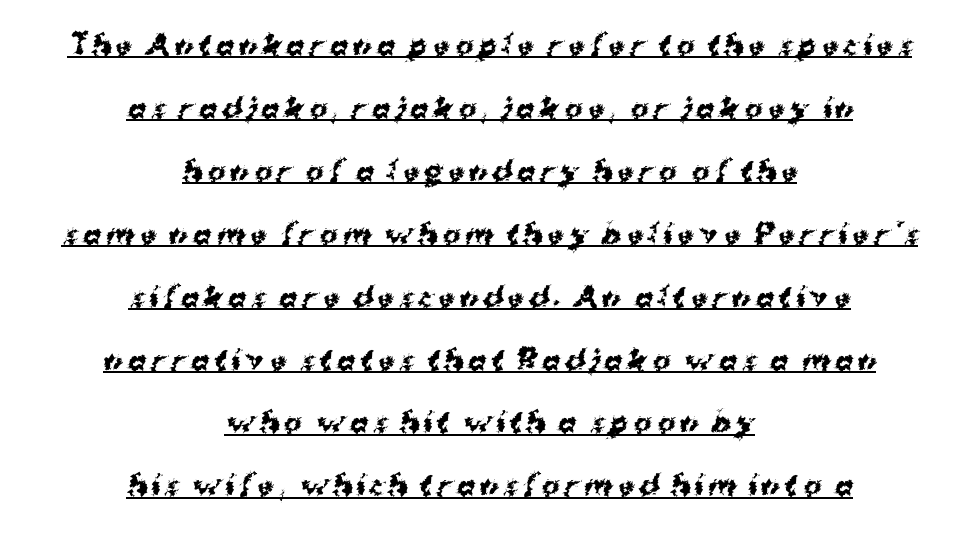
Honestly, the rows look like they've been pulled way apart. Typeset on center — no edge is straight. Students, observe the line beneath the letters — that is underlining. The font is running at its bold setting.
